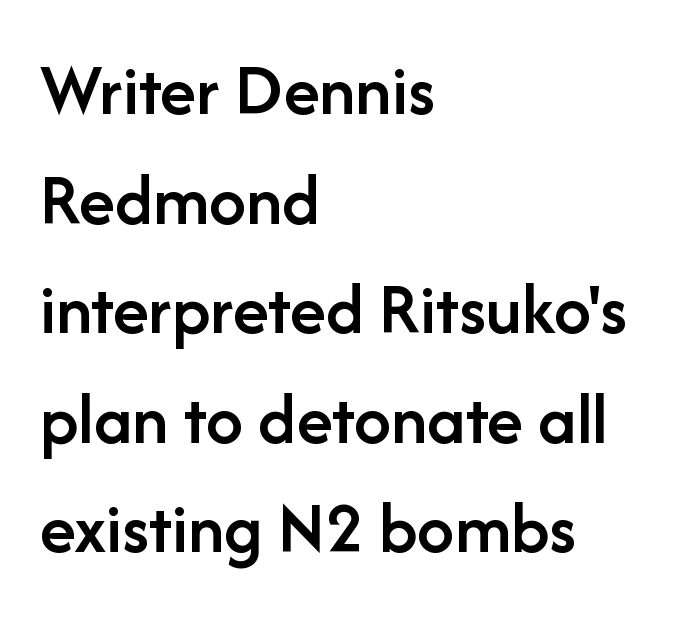
Q: Is the text bold? A: Semi-bold.
Q: Is the text italic (slanted)? A: No, it is upright.
Q: Is the typeface a serif or a sans-serif typeface? A: Sans-serif.
Q: Is the text underlined? A: No.
Q: How is the paragraph aligned? A: Left-aligned.
Q: Is the spacing between letters normal or unusually wide? A: Normal.
Q: Is the spacing between lines tight, normal or loose? A: Normal.
Q: Width (condensed, normal, or wide)? A: Normal.
Q: Stroke contrast? A: Low.
Q: x-height? A: Medium.
Q: Monospaced? A: No.
